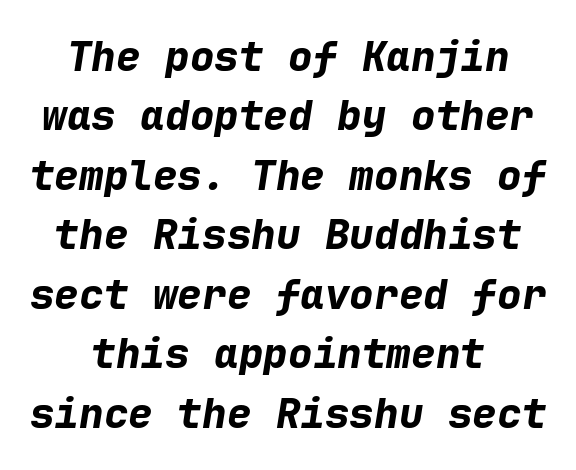
{"italic": "yes", "lean": "right", "slant_degrees": 9, "bold": "yes", "weight": "bold", "width": "normal", "stroke_contrast": "low", "x_height": "medium", "monospaced": "yes", "underline": "no", "align": "center", "line_spacing": "normal", "line_spacing_ratio": 1.45, "letter_spacing": "normal", "letter_spacing_em": 0.0, "glyph_px": 41}
